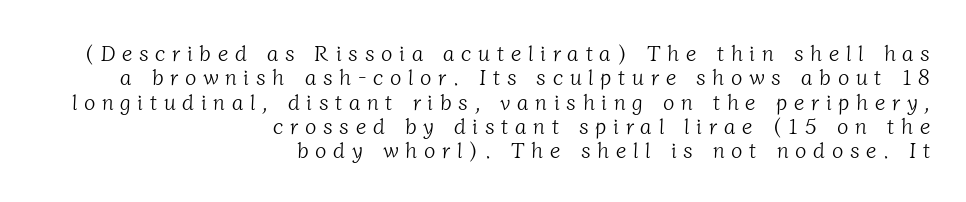
{"bold": "no", "underline": "no", "align": "right", "line_spacing_ratio": 1.16, "letter_spacing": "wide", "letter_spacing_em": 0.32, "glyph_px": 21}
